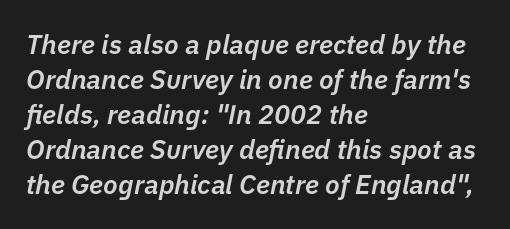
{"italic": "yes", "lean": "right", "slant_degrees": 11, "bold": "semi", "underline": "no", "align": "left", "line_spacing": "normal", "line_spacing_ratio": 1.3, "letter_spacing": "normal", "letter_spacing_em": 0.0, "glyph_px": 27}
